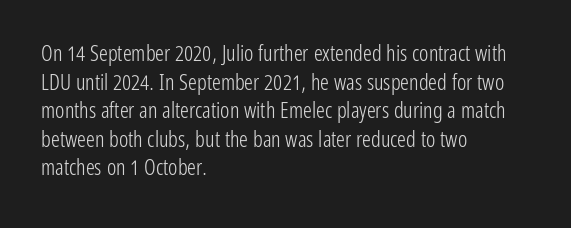
{"italic": "no", "bold": "no", "underline": "no", "align": "left", "line_spacing": "normal", "line_spacing_ratio": 1.3, "letter_spacing": "normal", "letter_spacing_em": 0.0, "glyph_px": 22}
